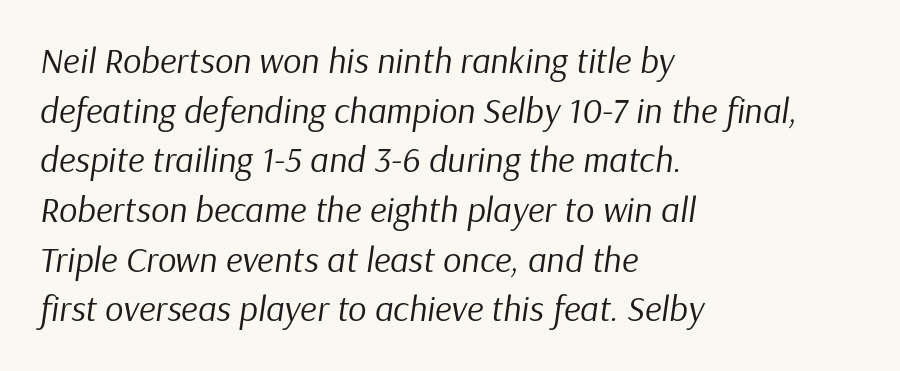
Q: Is the text bold? A: No.
Q: Is the text italic (slanted)? A: Yes, it leans right by about 9 degrees.
Q: Is the text underlined? A: No.
Q: How is the paragraph aligned? A: Left-aligned.
Q: Is the spacing between letters normal or unusually wide? A: Normal.
Q: Is the spacing between lines tight, normal or loose? A: Normal.
Q: Width (condensed, normal, or wide)? A: Normal.
Q: Stroke contrast? A: Low.
Q: x-height? A: Medium.
Q: Monospaced? A: No.
